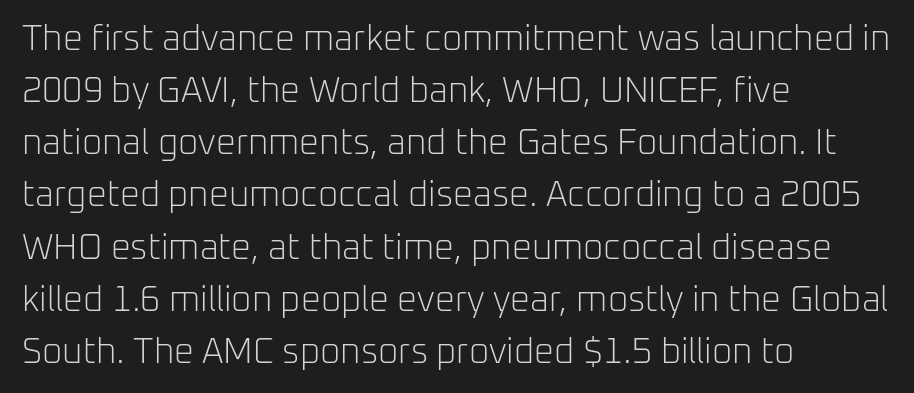
The image shows 35 px light sans-serif type, upright; set left-aligned, normal line spacing (1.49x), normal letter spacing, not underlined; low stroke contrast and a medium x-height.
